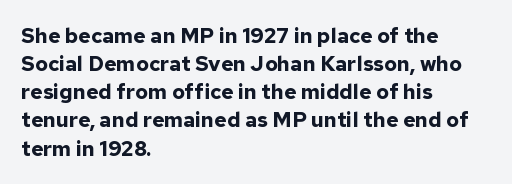
Anything drawn beneath the words? Only blank space. Evenly set lines give the paragraph a standard silhouette. In CSS terms this would be text-align: left. The font's upright variant was chosen for this text. Strokes here are thick enough to call this a true bold.
